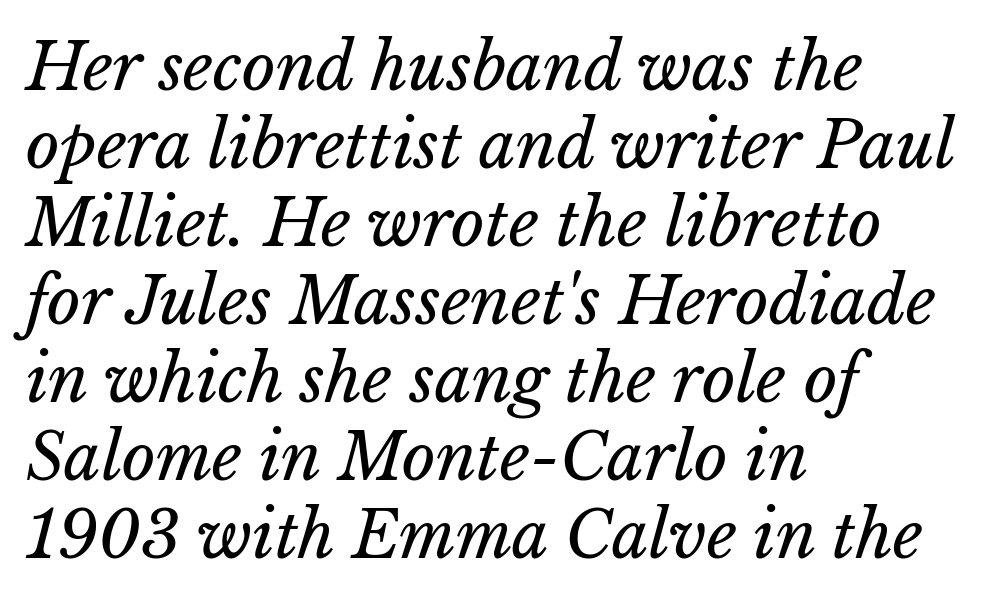
{"bold": "no", "weight": "regular", "width": "normal", "stroke_contrast": "low", "x_height": "medium", "monospaced": "no", "underline": "no", "align": "left", "line_spacing_ratio": 1.2, "letter_spacing": "normal", "letter_spacing_em": 0.0, "glyph_px": 65}
